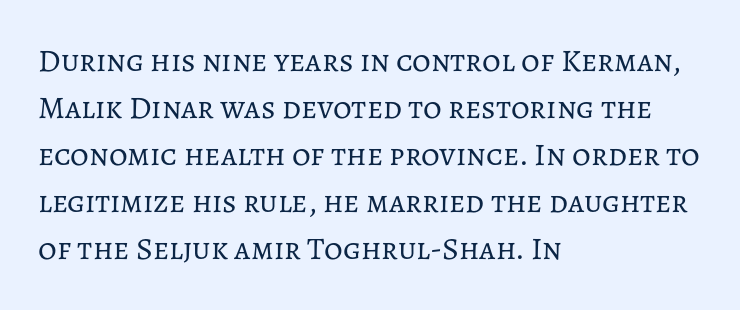
The image shows 32 px regular-weight type, upright; set left-aligned, normal line spacing (1.47x), normal letter spacing, not underlined; low stroke contrast and a medium x-height.
